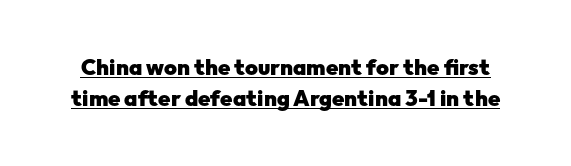
The letters stand straight up with perfectly vertical stems. The type is set solid horizontally, with unmodified tracking. Caption: lettering with a line underneath. The passage shown stacks its lines at a standard gap. I'd describe the lettering as bold — thick and assertive.
